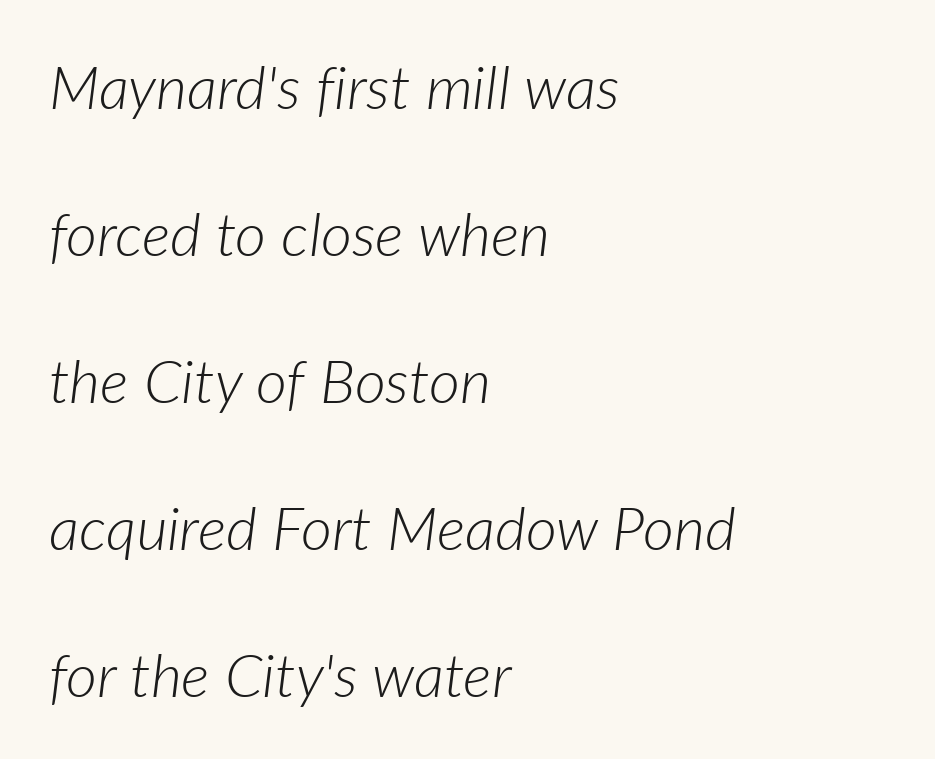
In terms of letterspacing, this is plain default setting. Letters rest on an invisible, unmarked baseline. The font is comparable to plain body text, perhaps lighter. A classic flush-left, rag-right setting is used for this passage. Italic: yes, the glyphs are oblique. Leading: increased.
